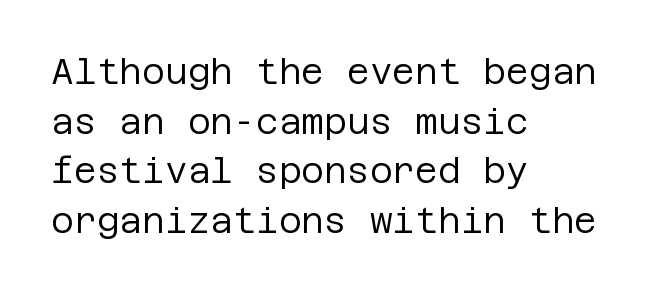
{"serif": "no", "italic": "no", "bold": "no", "weight": "regular", "width": "normal", "stroke_contrast": "low", "x_height": "large", "underline": "no", "align": "left", "line_spacing": "normal", "line_spacing_ratio": 1.42, "letter_spacing": "normal", "letter_spacing_em": 0.0, "glyph_px": 35}
